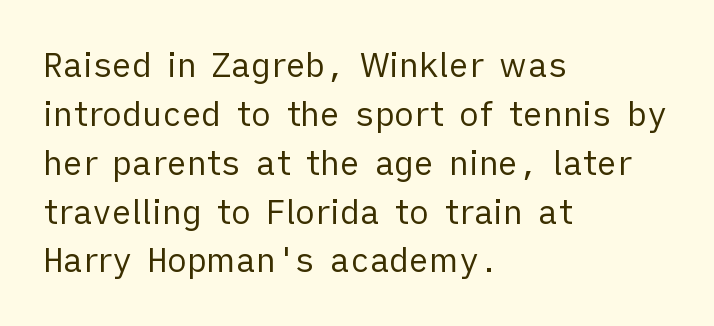
{"serif": "no", "italic": "no", "bold": "no", "weight": "regular", "width": "normal", "stroke_contrast": "low", "x_height": "medium", "monospaced": "no", "underline": "no", "align": "left", "line_spacing": "normal", "line_spacing_ratio": 1.48, "letter_spacing": "normal", "letter_spacing_em": 0.0, "glyph_px": 33}
